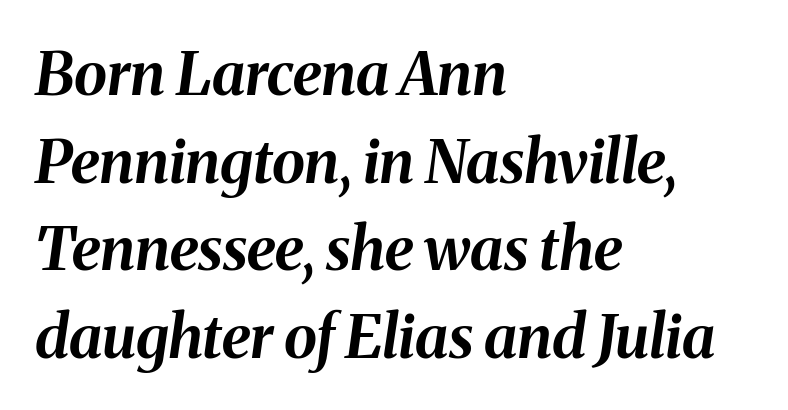
Underline: absent. A typesetter would call this proportional, since set widths differ per character. Alignment: flush left. The designer left line spacing at the default. The face used here is rendered with its standard letterfit. The letters are slanted; this is an italic face.
